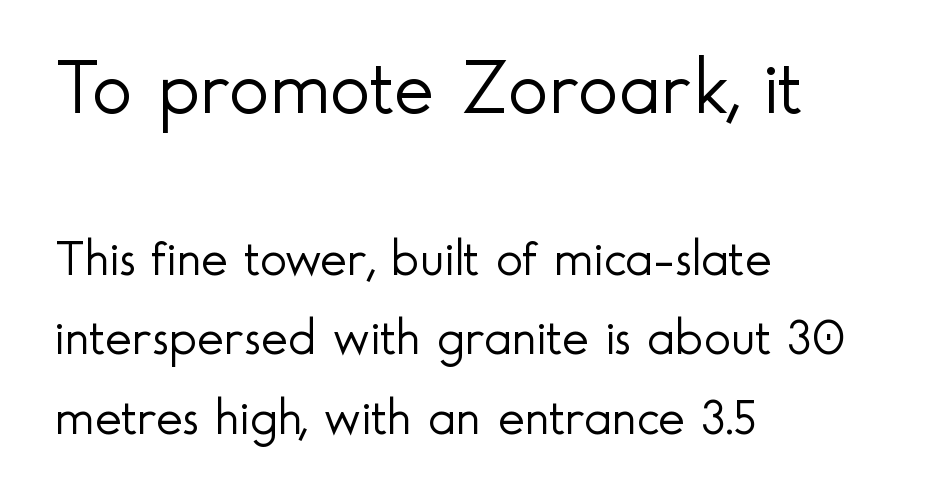
The image shows 77 px light sans-serif type, upright; set left-aligned, normal line spacing (1.56x), normal letter spacing, not underlined; the first (top) block is 1.51x larger; a small x-height.
